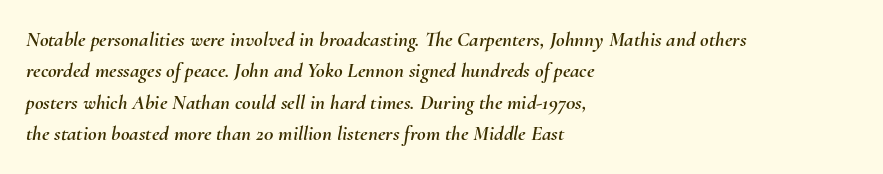
Q: Is the text italic (slanted)? A: Yes, it leans right by about 10 degrees.
Q: Is the text underlined? A: No.
Q: How is the paragraph aligned? A: Left-aligned.
Q: Is the spacing between letters normal or unusually wide? A: Normal.
Q: Is the spacing between lines tight, normal or loose? A: Normal.
